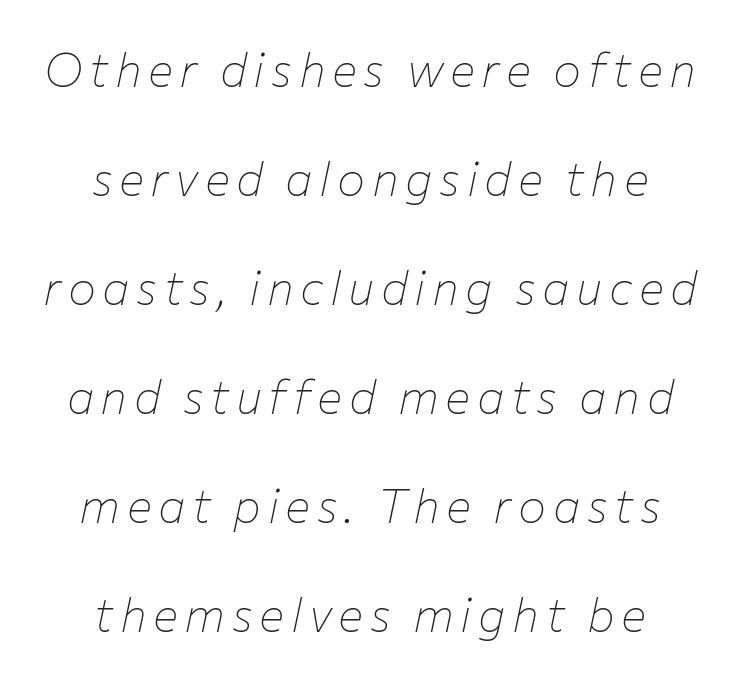
{"italic": "yes", "lean": "right", "slant_degrees": 12, "bold": "no", "weight": "thin", "width": "normal", "stroke_contrast": "low", "x_height": "medium", "monospaced": "no", "underline": "no", "align": "center", "line_spacing": "loose", "line_spacing_ratio": 2.32, "glyph_px": 47}
